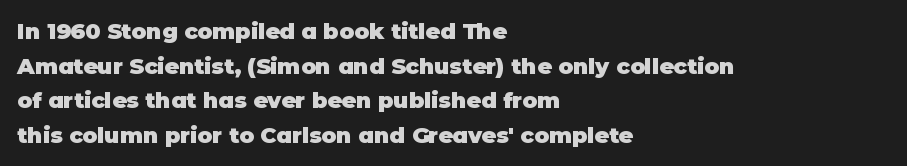
{"italic": "no", "bold": "yes", "underline": "no", "align": "left", "line_spacing": "normal", "line_spacing_ratio": 1.57, "letter_spacing": "normal", "letter_spacing_em": 0.0, "glyph_px": 22}
